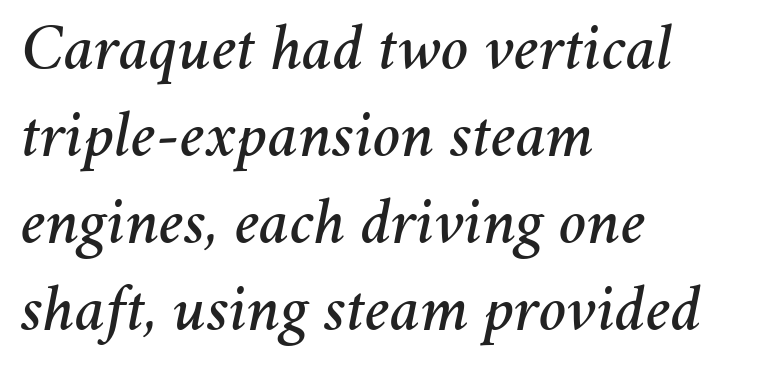
{"italic": "yes", "lean": "right", "slant_degrees": 11, "width": "normal", "stroke_contrast": "medium", "x_height": "medium", "monospaced": "no", "underline": "no", "align": "left", "line_spacing": "normal", "line_spacing_ratio": 1.32, "letter_spacing": "normal", "letter_spacing_em": 0.0, "glyph_px": 66}
